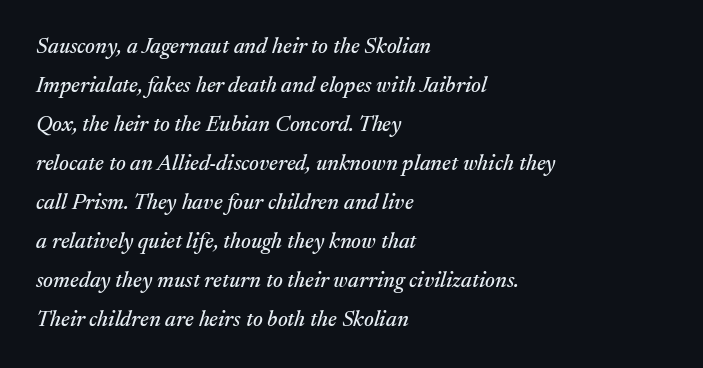
{"italic": "yes", "lean": "right", "slant_degrees": 17, "underline": "no", "align": "left", "line_spacing_ratio": 1.77, "letter_spacing": "normal", "letter_spacing_em": 0.0, "glyph_px": 22}
